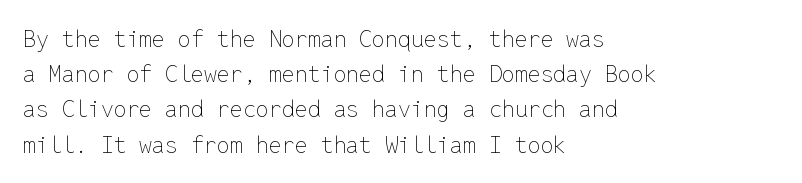
The image shows 23 px text type, upright; set left-aligned, normal line spacing (1.53x), normal letter spacing, not underlined.
